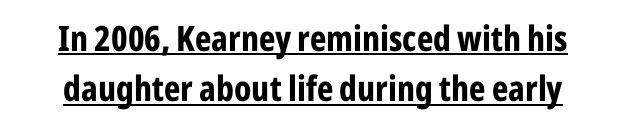
{"serif": "no", "italic": "no", "bold": "yes", "weight": "bold", "width": "condensed", "stroke_contrast": "low", "x_height": "medium", "monospaced": "no", "underline": "yes", "line_spacing": "normal", "line_spacing_ratio": 1.44, "letter_spacing": "normal", "letter_spacing_em": 0.0, "glyph_px": 35}
